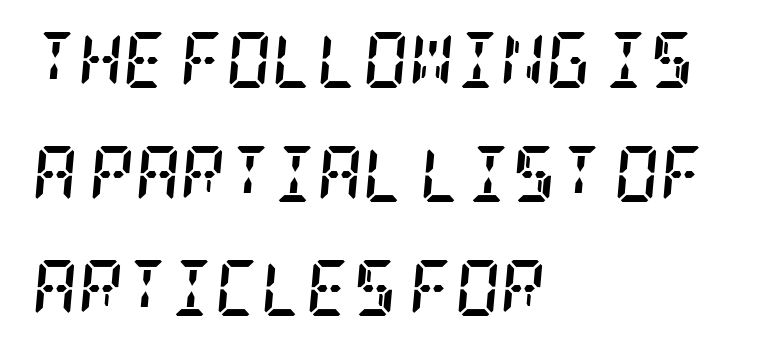
{"serif": "yes", "italic": "yes", "lean": "right", "slant_degrees": 5, "bold": "yes", "weight": "semibold", "width": "condensed", "stroke_contrast": "low", "x_height": "large", "underline": "no", "align": "left", "line_spacing": "loose", "line_spacing_ratio": 2.04, "letter_spacing": "normal", "letter_spacing_em": 0.0, "glyph_px": 56}
